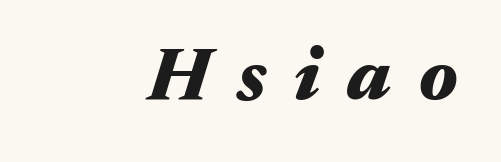
The image shows 75 px heavy, wide type, italic (leaning right); set right-aligned, unusually wide letter spacing (+0.37 em), not underlined; medium stroke contrast and a medium x-height.
